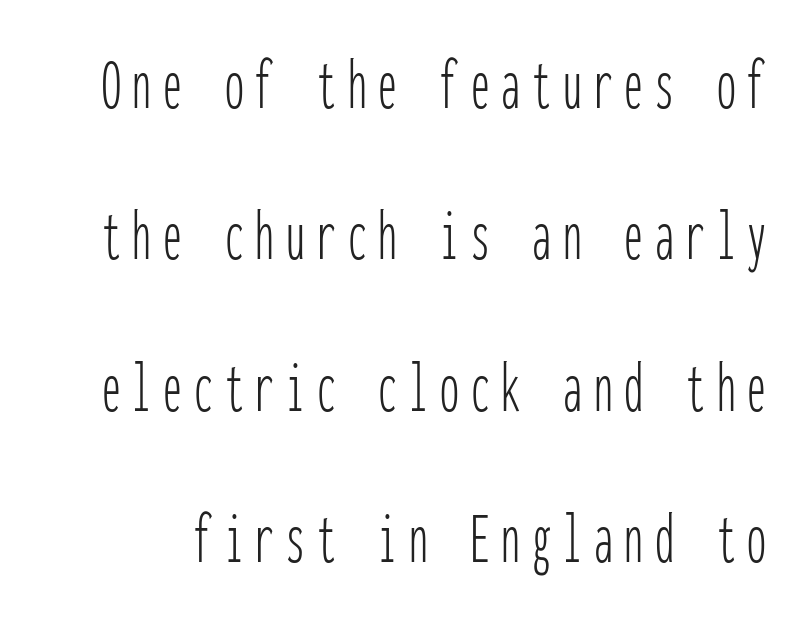
{"serif": "no", "italic": "no", "bold": "no", "weight": "thin", "width": "condensed", "stroke_contrast": "low", "x_height": "medium", "monospaced": "yes", "underline": "no", "line_spacing": "loose", "line_spacing_ratio": 2.02, "glyph_px": 75}
